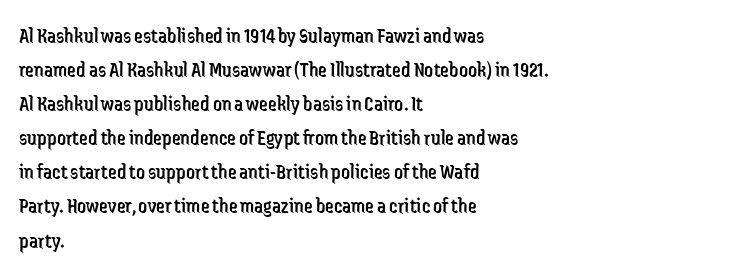
{"italic": "no", "bold": "no", "underline": "no", "align": "left", "line_spacing": "normal", "line_spacing_ratio": 1.55, "letter_spacing": "normal", "letter_spacing_em": 0.0, "glyph_px": 22}
